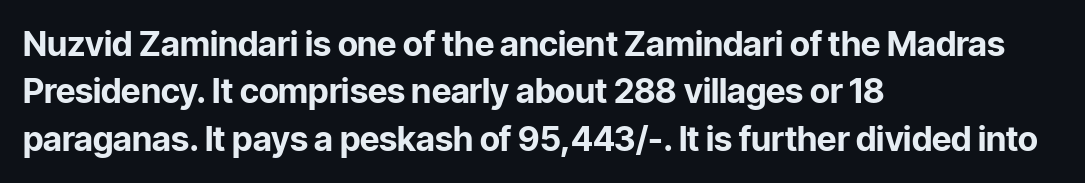
{"serif": "no", "italic": "no", "bold": "yes", "weight": "bold", "width": "normal", "stroke_contrast": "low", "x_height": "medium", "monospaced": "no", "underline": "no", "align": "left", "line_spacing": "normal", "line_spacing_ratio": 1.39, "letter_spacing": "normal", "letter_spacing_em": 0.0, "glyph_px": 34}
